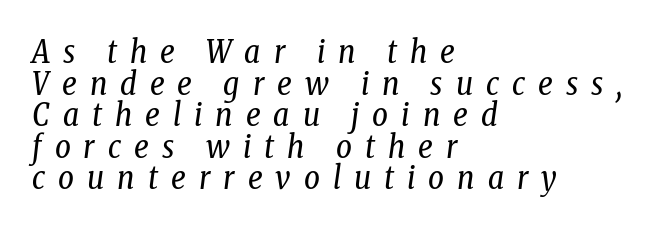
The designer dialed line spacing down below the default. Spacing verdict: proportional, widths tailored to each character. Examine the stroke ends and you'll spot serifs. A typesetter would call this heavily tracked-out type.
